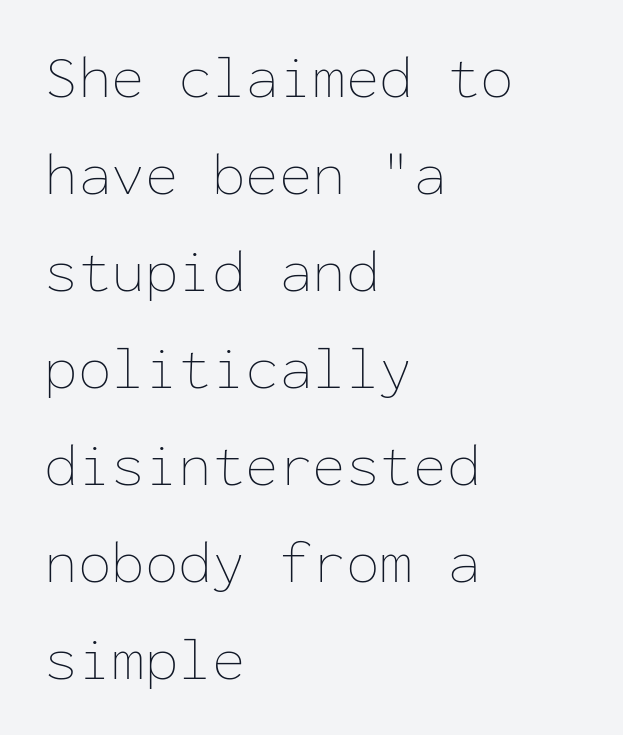
Do the characters align in a grid? Yes, the font is monospaced. Does extra space separate the letters? No, they use regular spacing. The rag falls on the right side of this text block. Baseline-to-baseline distance is the conventional proportion of letter height. The specimen reads as upright at a glance.
